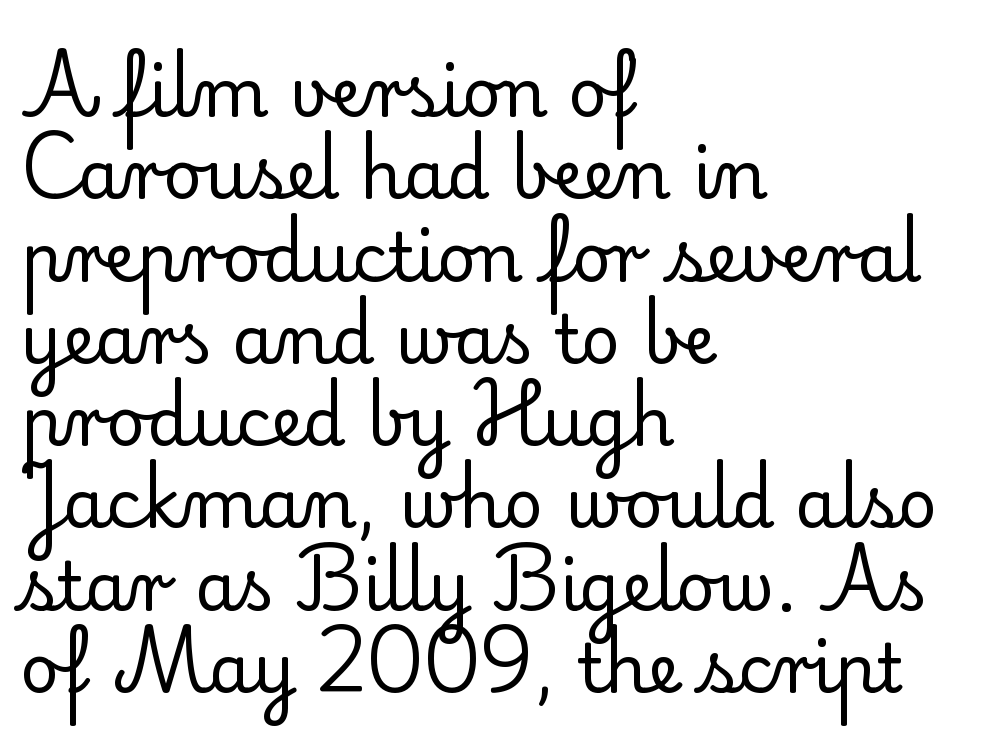
The rendering uses natural spacing where letterforms have individual widths. The font family rendered here belongs to the serif group. This rendering features lettering with no underline. Compared with a typical body face, this is equally light or lighter still.
